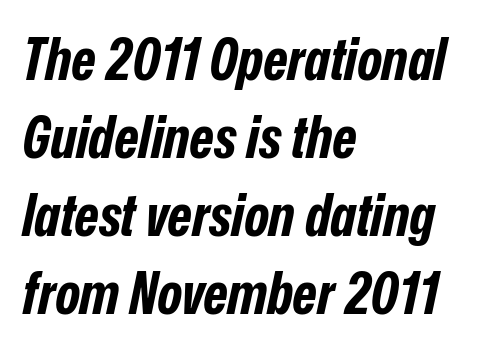
{"italic": "yes", "lean": "right", "slant_degrees": 12, "bold": "yes", "weight": "bold", "width": "condensed", "stroke_contrast": "low", "x_height": "medium", "monospaced": "no", "underline": "no", "align": "left", "line_spacing": "normal", "line_spacing_ratio": 1.32, "letter_spacing": "normal", "letter_spacing_em": 0.0, "glyph_px": 59}
